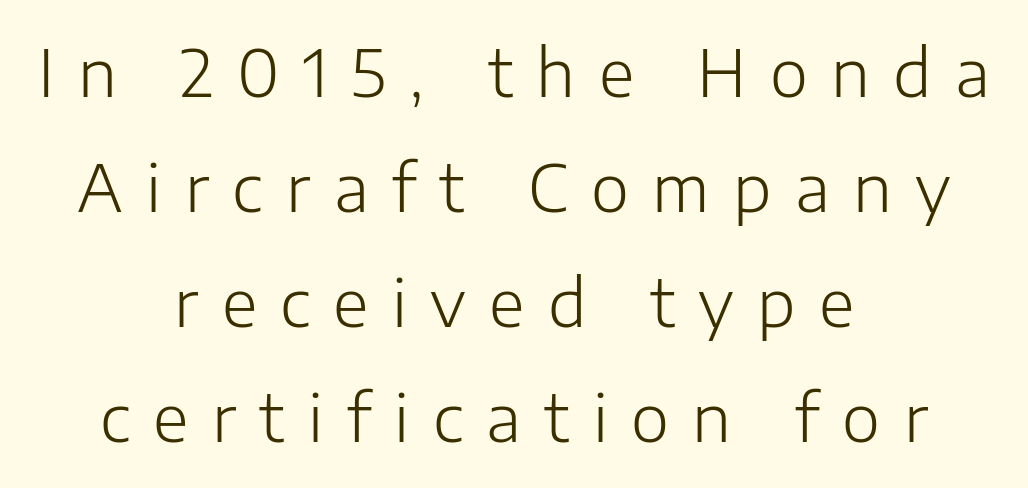
{"serif": "no", "italic": "no", "bold": "no", "weight": "light", "width": "normal", "stroke_contrast": "low", "x_height": "medium", "monospaced": "no", "underline": "no", "align": "center", "line_spacing_ratio": 1.77, "letter_spacing": "wide", "letter_spacing_em": 0.36, "glyph_px": 65}
